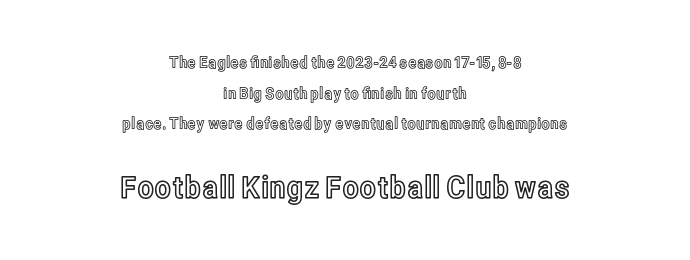
Glyph-to-glyph distance matches everyday printed text. Type size steps up from the first block to the second. Successive baselines arrive slowly, with a big drop between each. The whitespace from short lines is split evenly between both sides. Think of a printed novel: that variable character pitch is what you see here. Italic: no, the glyphs are upright roman.
